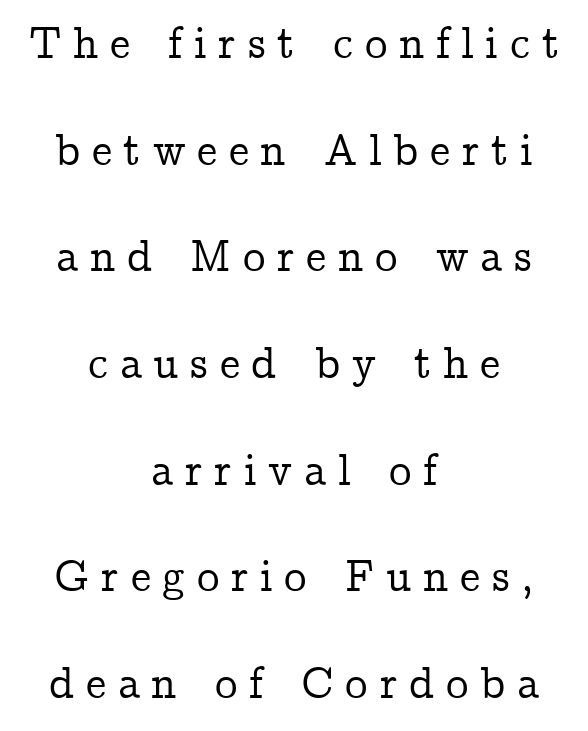
Letters rest on an invisible, unmarked baseline. How would I describe the line gaps? Wide and relaxed. Here the designer chose a conventional face with non-uniform glyph widths. Horizontal alignment here is central, giving a formal, balanced look. The letters are spread apart with noticeably loose tracking. Unlike a clean sans, this face finishes its strokes with serifs.
